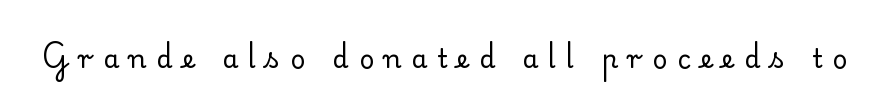
The type sits square on the baseline with zero lean. The weight tops out at a normal text grade. A bare baseline throughout the passage. Does extra space separate the letters? Yes, quite a lot of it.
